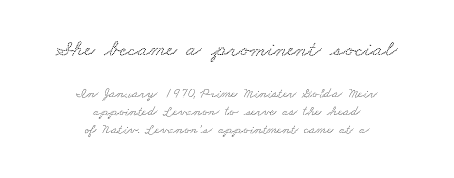
The image shows 23 px text type; set centered, normal line spacing (1.26x), normal letter spacing, not underlined; the first (top) block is 1.64x larger.
